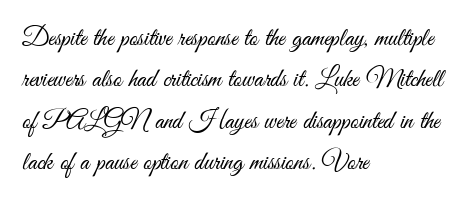
{"bold": "no", "underline": "no", "align": "left", "line_spacing": "normal", "line_spacing_ratio": 1.59, "letter_spacing": "normal", "letter_spacing_em": 0.0, "glyph_px": 26}
